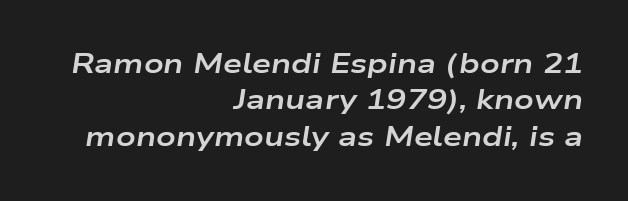
Q: Is the text bold? A: Yes.
Q: Is the text italic (slanted)? A: Yes, it leans right by about 9 degrees.
Q: Is the text underlined? A: No.
Q: How is the paragraph aligned? A: Right-aligned.
Q: Is the spacing between letters normal or unusually wide? A: Normal.
Q: Is the spacing between lines tight, normal or loose? A: Normal.
